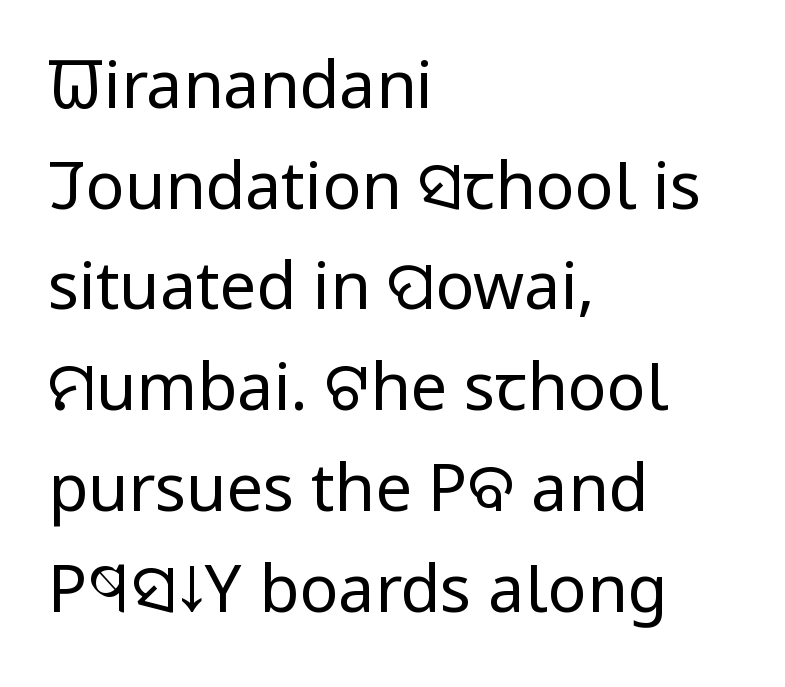
The image shows 65 px regular-weight, condensed sans-serif type, upright; set left-aligned, normal line spacing (1.55x), normal letter spacing, not underlined; low stroke contrast and a large x-height.
